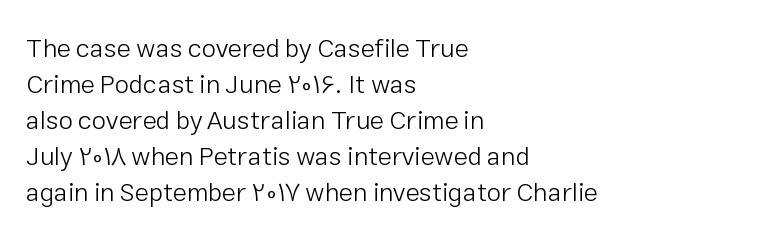
Q: Is the text bold? A: No.
Q: Is the text italic (slanted)? A: No, it is upright.
Q: Is the text underlined? A: No.
Q: How is the paragraph aligned? A: Left-aligned.
Q: Is the spacing between letters normal or unusually wide? A: Normal.
Q: Is the spacing between lines tight, normal or loose? A: Normal.
